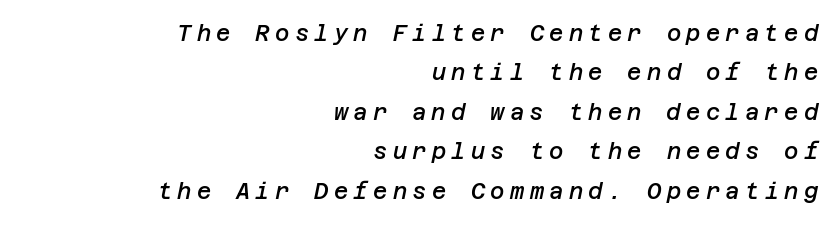
The image shows 22 px text type, italic (leaning right); set right-aligned, line spacing 1.79x, unusually wide letter spacing (+0.24 em), not underlined.
